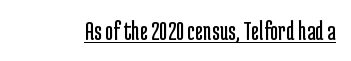
The image shows 28 px regular-weight, condensed sans-serif type, upright; set normal letter spacing, underlined; low stroke contrast and a medium x-height.
